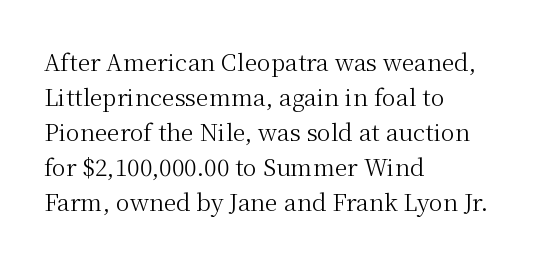
The image shows 23 px text type, upright; set left-aligned, normal line spacing (1.52x), normal letter spacing, not underlined.
